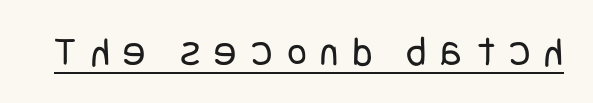
It's the straight-up-and-down kind of type. Emphasis is given by a line drawn under the lettering. Inter-character spacing is expanded well beyond the font's built-in metrics. The letters carry no serifs — their stems end cleanly without finishing strokes. Stems here are at most as thick as an everyday book face.
